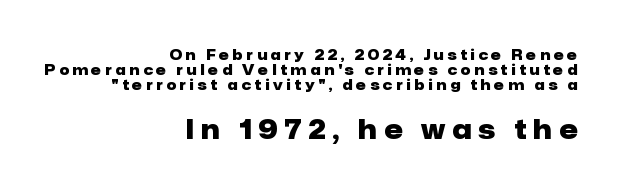
Q: Is the text bold? A: Yes.
Q: Is the text italic (slanted)? A: No, it is upright.
Q: Is the text underlined? A: No.
Q: How is the paragraph aligned? A: Right-aligned.
Q: Is the spacing between letters normal or unusually wide? A: Unusually wide.
Q: Is the spacing between lines tight, normal or loose? A: Tight.
Q: Which block of text is set in a larger size, the first (top) or the second (bottom)? A: The second (bottom) one.
